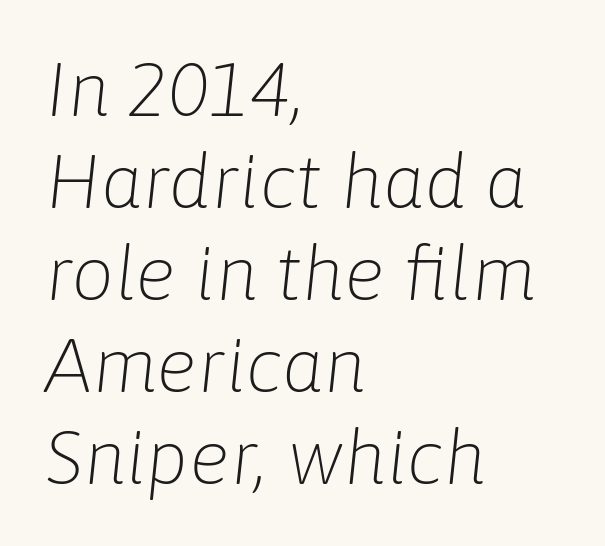
Heft: none added — not bold. You could not count columns in this text — the font is proportionally spaced. Honestly, the letter spacing is just normal — you wouldn't notice it. Observe the lean: these are italic letterforms.
